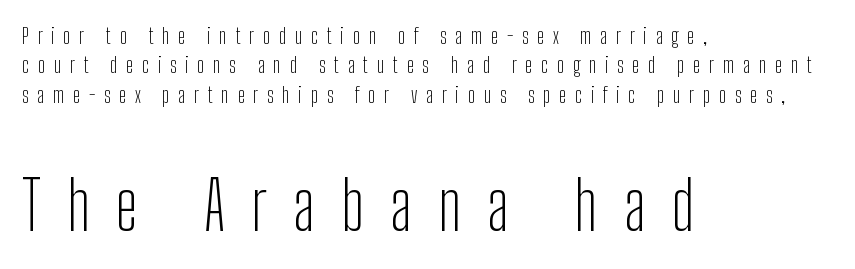
The image shows 67 px light, condensed sans-serif type, upright; set left-aligned, normal line spacing (1.34x), unusually wide letter spacing (+0.39 em), not underlined; the second (bottom) block is 3.05x larger; low stroke contrast and a medium x-height.
